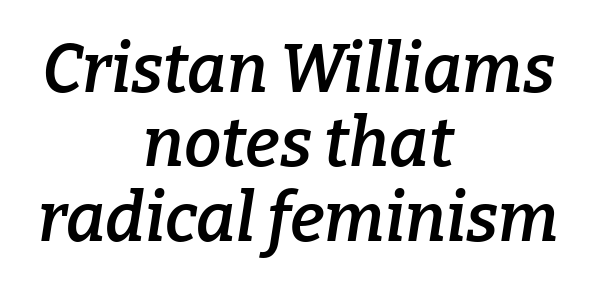
{"serif": "yes", "italic": "yes", "lean": "right", "slant_degrees": 9, "bold": "semi", "weight": "semibold", "width": "normal", "stroke_contrast": "low", "x_height": "medium", "monospaced": "no", "underline": "no", "align": "center", "line_spacing": "tight", "line_spacing_ratio": 1.11, "letter_spacing": "normal", "letter_spacing_em": 0.0, "glyph_px": 67}
